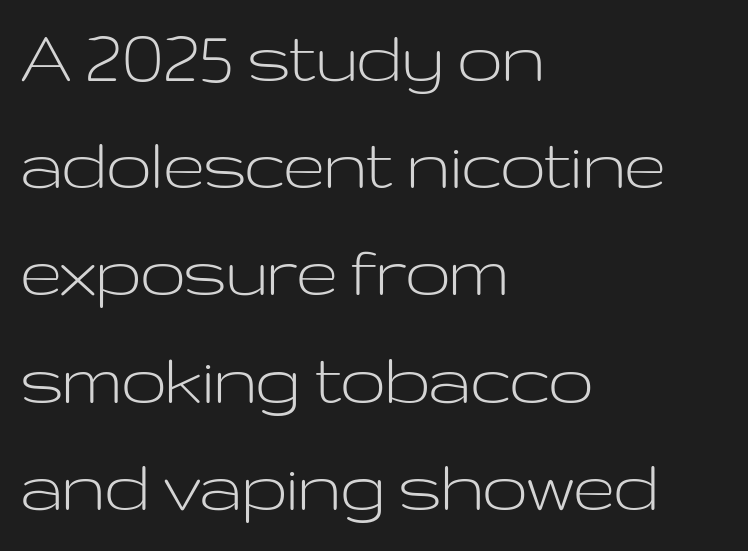
{"serif": "no", "italic": "no", "bold": "no", "weight": "light", "width": "wide", "stroke_contrast": "low", "x_height": "medium", "monospaced": "no", "underline": "no", "align": "left", "line_spacing": "normal", "line_spacing_ratio": 1.34, "letter_spacing": "normal", "letter_spacing_em": 0.0, "glyph_px": 80}
